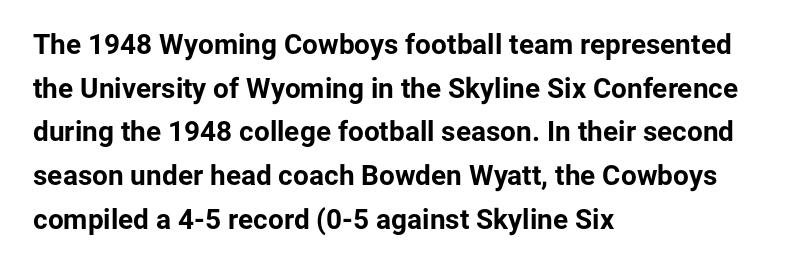
Q: Is the text bold? A: Yes.
Q: Is the text italic (slanted)? A: No, it is upright.
Q: Is the typeface a serif or a sans-serif typeface? A: Sans-serif.
Q: Is the text underlined? A: No.
Q: How is the paragraph aligned? A: Left-aligned.
Q: Is the spacing between letters normal or unusually wide? A: Normal.
Q: Is the spacing between lines tight, normal or loose? A: Normal.
Q: Width (condensed, normal, or wide)? A: Normal.
Q: Stroke contrast? A: Low.
Q: x-height? A: Medium.
Q: Monospaced? A: No.
